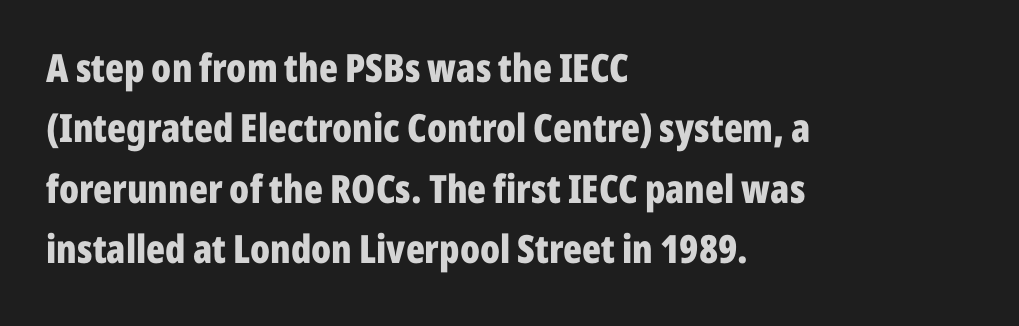
The image shows 39 px bold, condensed sans-serif type, upright; set left-aligned, normal line spacing (1.55x), normal letter spacing, not underlined; low stroke contrast and a medium x-height.
